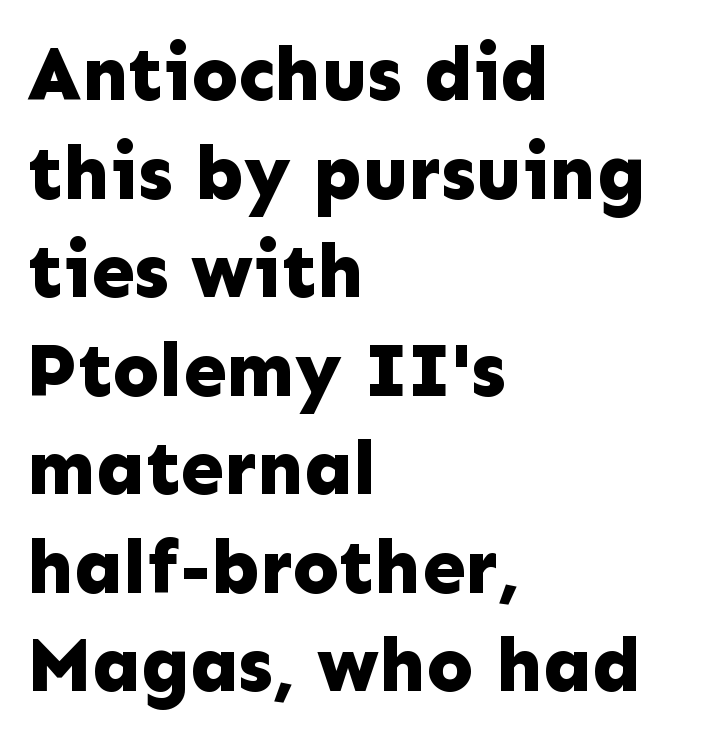
{"serif": "no", "italic": "no", "bold": "yes", "weight": "bold", "width": "normal", "stroke_contrast": "low", "x_height": "medium", "monospaced": "no", "underline": "no", "align": "left", "line_spacing": "normal", "line_spacing_ratio": 1.28, "letter_spacing": "normal", "letter_spacing_em": 0.0, "glyph_px": 77}
